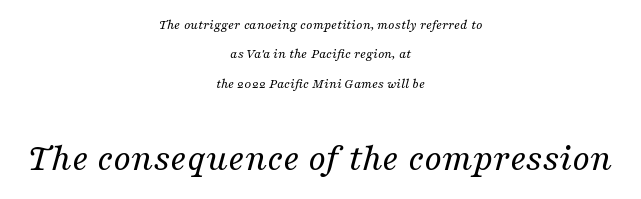
{"serif": "yes", "italic": "yes", "lean": "right", "slant_degrees": 16, "bold": "no", "weight": "regular", "width": "normal", "stroke_contrast": "medium", "x_height": "medium", "monospaced": "no", "underline": "no", "align": "center", "line_spacing": "loose", "line_spacing_ratio": 2.09, "letter_spacing": "normal", "letter_spacing_em": 0.0, "larger_block": "second", "size_ratio": 2.79, "glyph_px": 39}
